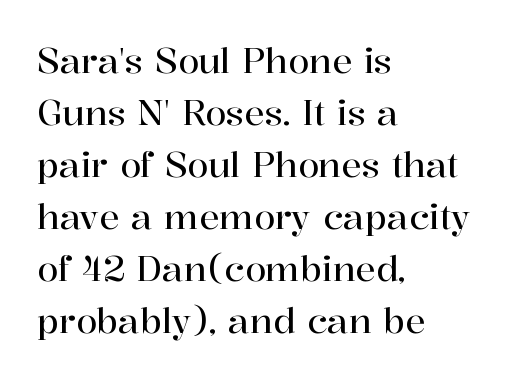
The image shows 34 px serif type, upright; set left-aligned, normal line spacing (1.53x), normal letter spacing, not underlined; high stroke contrast and a medium x-height.
